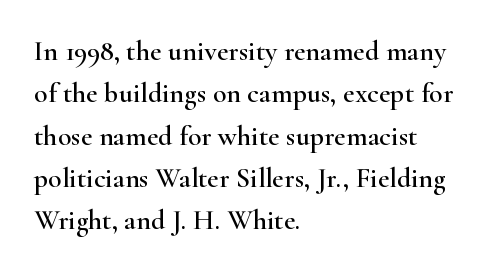
The face used here is seriffed, in the tradition of book romans. The letters stand upright; this is a roman face. The text block is weighted toward the left margin, trailing off unevenly rightward. The gap between lines stays unmarked. Vertically, the passage feels balanced, rows spaced as you'd expect. Do the characters align in a grid? No, the font is proportional.
